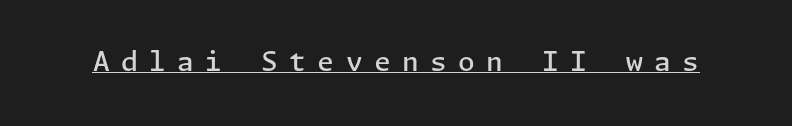
{"italic": "no", "bold": "semi", "underline": "yes", "letter_spacing": "wide", "letter_spacing_em": 0.42, "glyph_px": 27}
